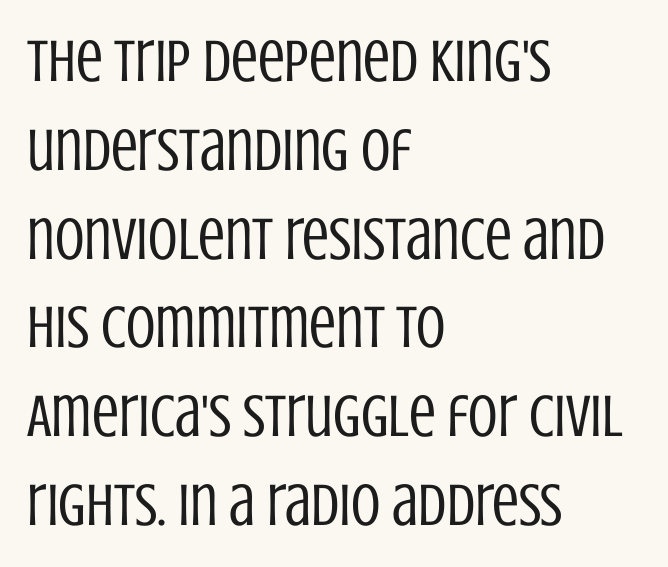
Q: Is the text bold? A: No.
Q: Is the text italic (slanted)? A: No, it is upright.
Q: Is the typeface a serif or a sans-serif typeface? A: Sans-serif.
Q: Is the text underlined? A: No.
Q: How is the paragraph aligned? A: Left-aligned.
Q: Is the spacing between letters normal or unusually wide? A: Normal.
Q: Is the spacing between lines tight, normal or loose? A: Normal.
Q: Width (condensed, normal, or wide)? A: Condensed.
Q: Stroke contrast? A: Low.
Q: x-height? A: Large.
Q: Monospaced? A: No.
